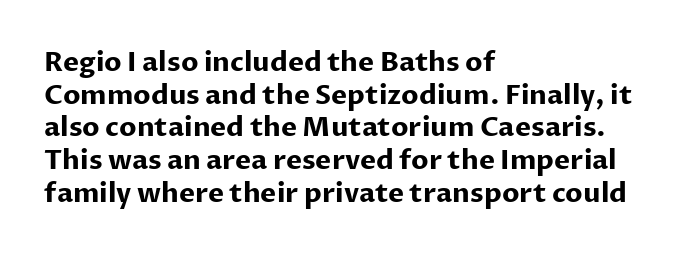
Q: Is the text bold? A: Yes.
Q: Is the text italic (slanted)? A: No, it is upright.
Q: Is the text underlined? A: No.
Q: How is the paragraph aligned? A: Left-aligned.
Q: Is the spacing between letters normal or unusually wide? A: Normal.
